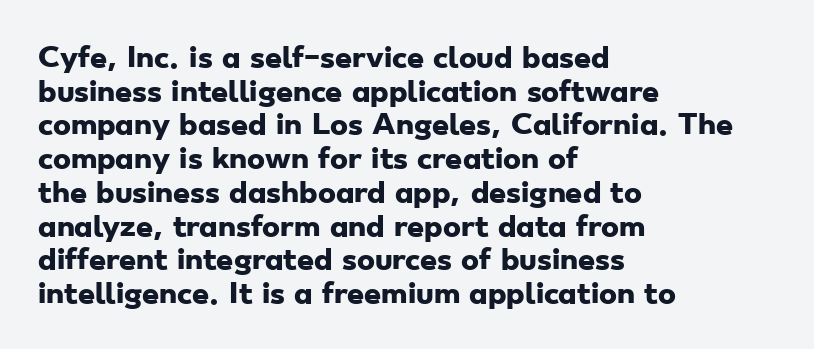
{"bold": "yes", "underline": "no", "align": "left", "line_spacing": "normal", "line_spacing_ratio": 1.25, "letter_spacing": "normal", "letter_spacing_em": 0.0, "glyph_px": 27}
